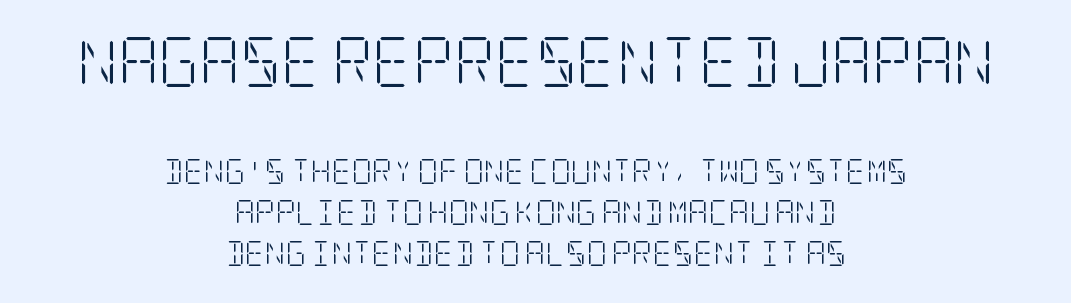
You get the large type first, then a drop to smaller type. Between one letter and the next there's only the usual sliver of space. The characters display serif detailing at their extremities. Letters rest on an invisible, unmarked baseline. The strokes carry an ordinary text weight at most.
